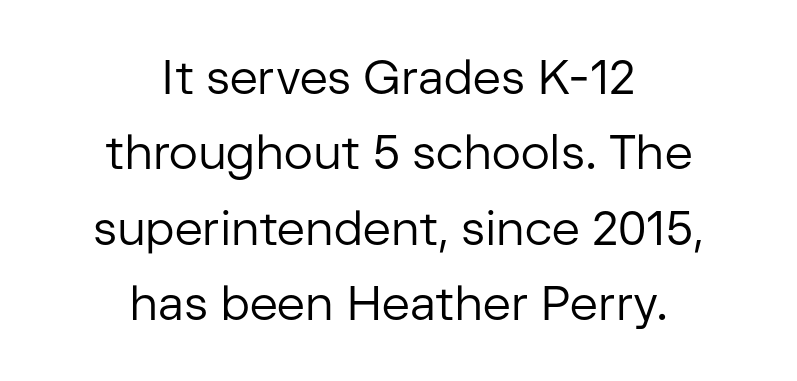
The image shows 48 px regular-weight sans-serif type, upright; set centered, normal line spacing (1.57x), normal letter spacing, not underlined; low stroke contrast and a medium x-height.
